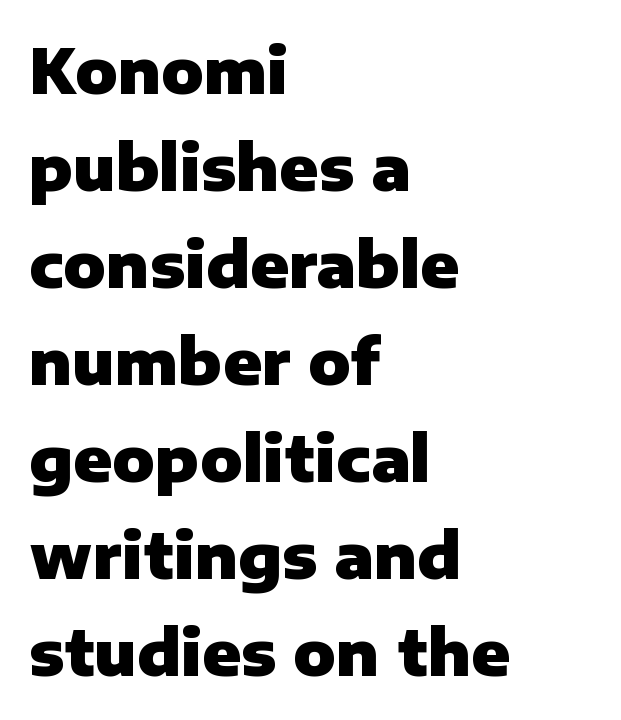
Q: Is the text bold? A: Yes.
Q: Is the text italic (slanted)? A: No, it is upright.
Q: Is the typeface a serif or a sans-serif typeface? A: Sans-serif.
Q: Is the text underlined? A: No.
Q: How is the paragraph aligned? A: Left-aligned.
Q: Is the spacing between letters normal or unusually wide? A: Normal.
Q: Is the spacing between lines tight, normal or loose? A: Normal.
Q: Width (condensed, normal, or wide)? A: Normal.
Q: Stroke contrast? A: Low.
Q: x-height? A: Medium.
Q: Monospaced? A: No.
